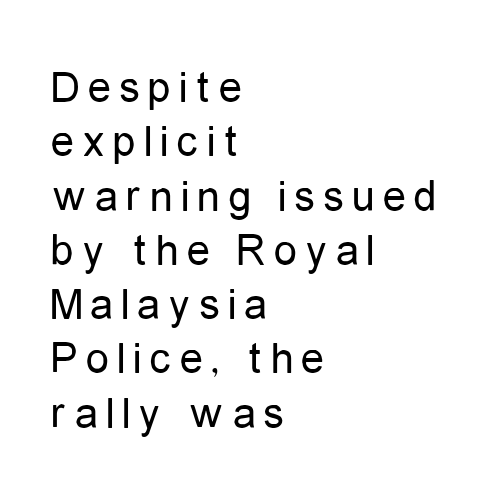
This reads as an unemphasized weight, regular at the heaviest. This rendering uses left alignment, leaving the right contour irregular. Regarding serifs, this sample does without them. Varying glyph widths throughout — classic text-font behaviour. Descenders are the only things crossing below the line. Notice how the stems are strictly vertical — no italics here.
